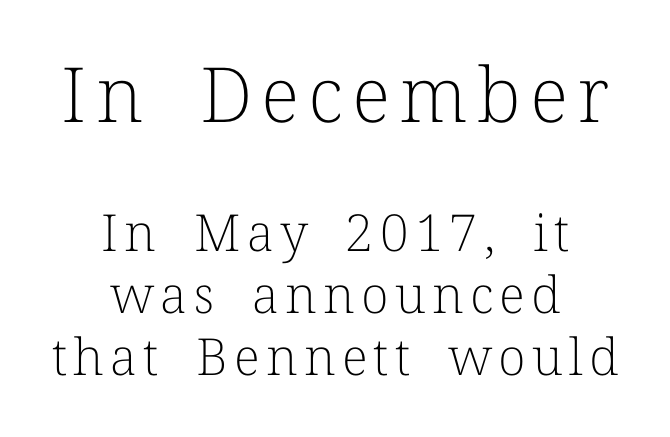
Q: Is the text bold? A: No.
Q: Is the text italic (slanted)? A: No, it is upright.
Q: Is the typeface a serif or a sans-serif typeface? A: Serif.
Q: Is the text underlined? A: No.
Q: How is the paragraph aligned? A: Centered.
Q: Which block of text is set in a larger size, the first (top) or the second (bottom)? A: The first (top) one.
Q: Width (condensed, normal, or wide)? A: Normal.
Q: Stroke contrast? A: Low.
Q: x-height? A: Medium.
Q: Monospaced? A: No.
